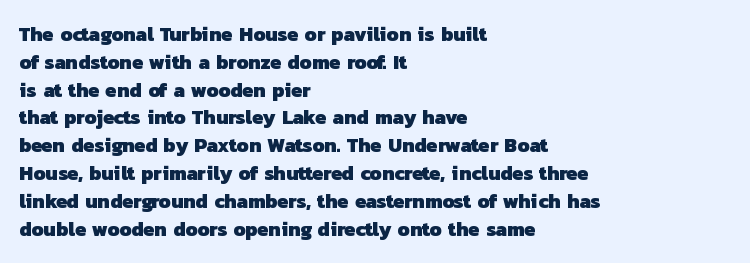
{"bold": "yes", "underline": "no", "align": "left", "line_spacing": "normal", "line_spacing_ratio": 1.39, "letter_spacing": "normal", "letter_spacing_em": 0.0, "glyph_px": 20}
